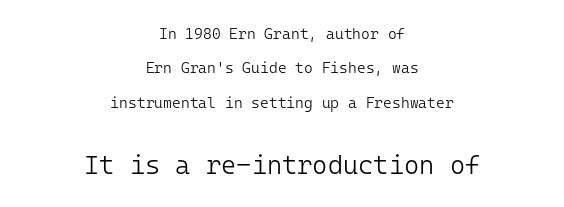
Is the type heavy? It reads as light-to-regular instead. The paragraph shown floats in the horizontal middle. A typesetter would mark this as roman, not italic. The foot of each line stays bare and open. This rendering leaves character spacing at its baseline value.
